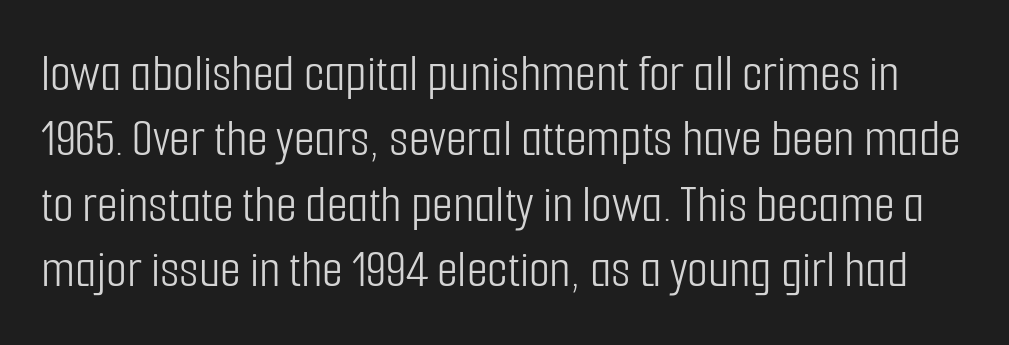
Italic: no, the glyphs are upright roman. This is not heavy type; no bold has been used. Nothing unusual about the tracking: characters are spaced as the font intends. This rendering features lettering with no underline.
